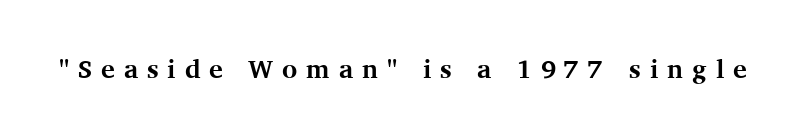
The image shows 26 px bold type, upright; set unusually wide letter spacing (+0.34 em), not underlined.
